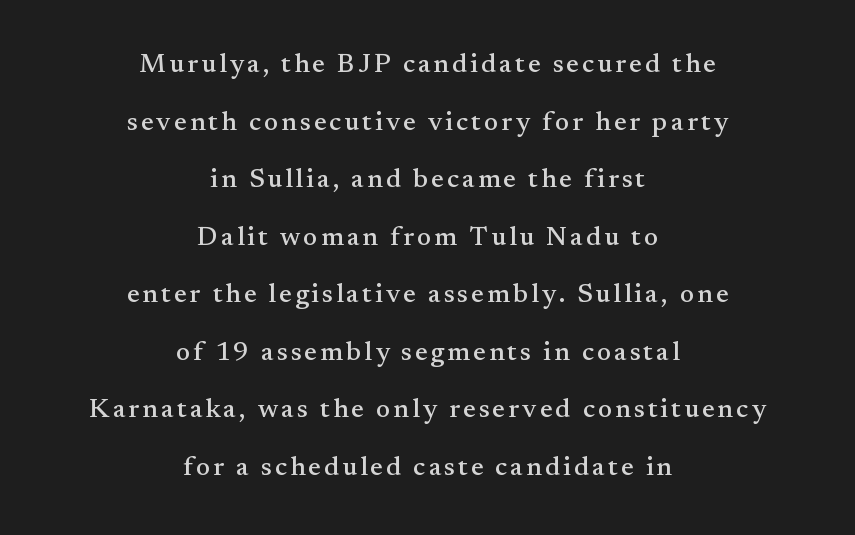
The image shows 27 px text type, upright; set centered, loose line spacing (2.13x), not underlined.
